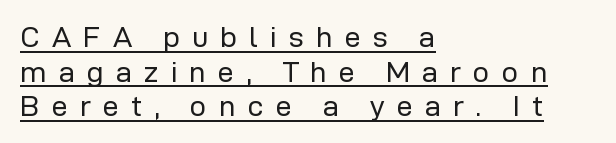
{"serif": "no", "italic": "no", "bold": "no", "weight": "regular", "width": "normal", "stroke_contrast": "low", "x_height": "medium", "monospaced": "no", "underline": "yes", "align": "left", "line_spacing_ratio": 1.19, "letter_spacing": "wide", "letter_spacing_em": 0.42, "glyph_px": 29}
